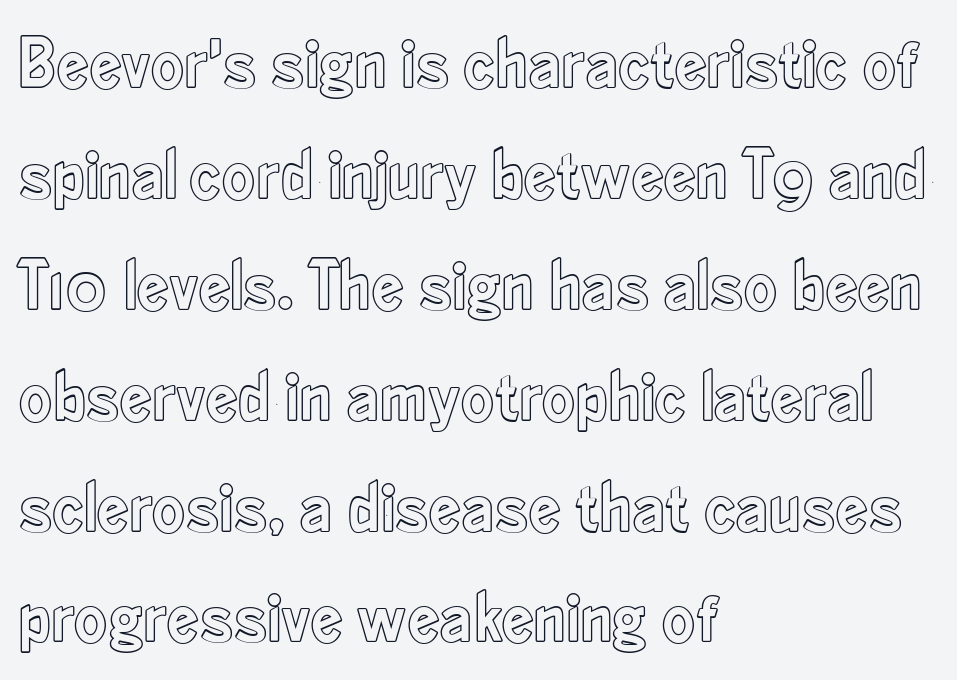
The image shows 72 px condensed type, upright; set left-aligned, normal line spacing (1.54x), normal letter spacing, not underlined; a small x-height.
